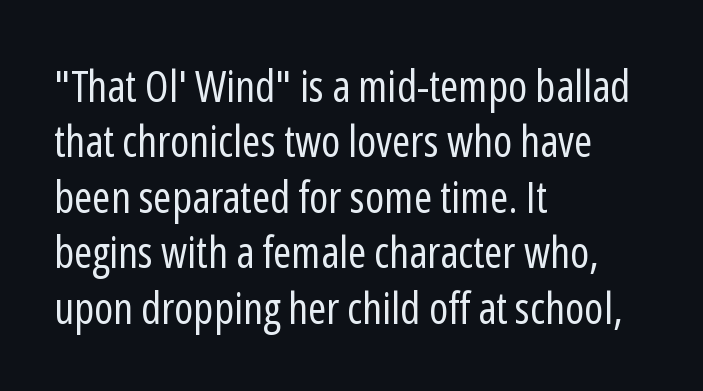
Q: Is the text bold? A: No.
Q: Is the text italic (slanted)? A: No, it is upright.
Q: Is the typeface a serif or a sans-serif typeface? A: Sans-serif.
Q: Is the text underlined? A: No.
Q: How is the paragraph aligned? A: Left-aligned.
Q: Is the spacing between letters normal or unusually wide? A: Normal.
Q: Is the spacing between lines tight, normal or loose? A: Normal.
Q: Width (condensed, normal, or wide)? A: Condensed.
Q: Stroke contrast? A: Low.
Q: x-height? A: Medium.
Q: Monospaced? A: No.
